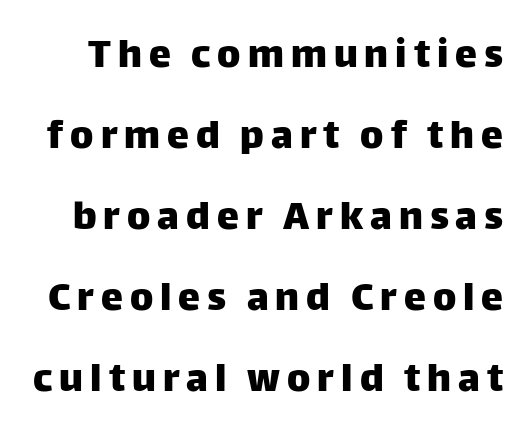
Letterform terminals end flat and unadorned throughout the passage. Proportional: the letters do not fall into vertical columns. Words float on clear page, feet unadorned. The letters stand straight up with perfectly vertical stems.
